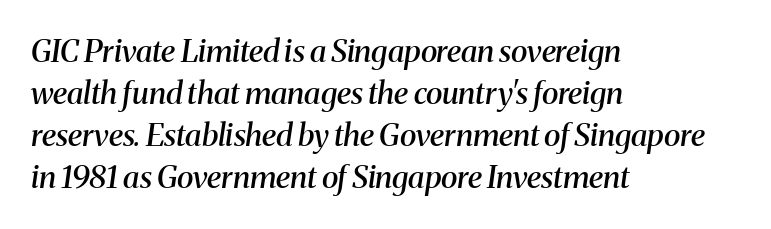
Q: Is the text bold? A: Semi-bold.
Q: Is the text italic (slanted)? A: Yes, it leans right by about 8 degrees.
Q: Is the typeface a serif or a sans-serif typeface? A: Serif.
Q: Is the text underlined? A: No.
Q: How is the paragraph aligned? A: Left-aligned.
Q: Is the spacing between letters normal or unusually wide? A: Normal.
Q: Is the spacing between lines tight, normal or loose? A: Normal.
Q: Width (condensed, normal, or wide)? A: Normal.
Q: Stroke contrast? A: Medium.
Q: x-height? A: Medium.
Q: Monospaced? A: No.
